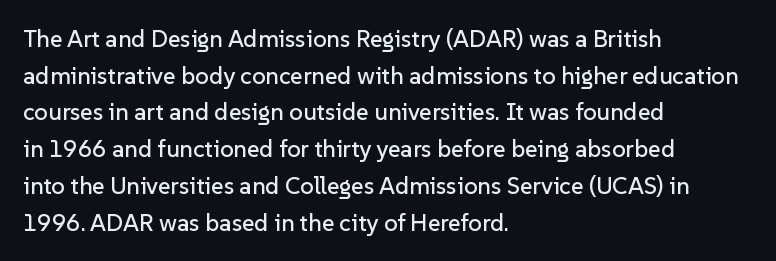
Q: Is the text italic (slanted)? A: No, it is upright.
Q: Is the text underlined? A: No.
Q: How is the paragraph aligned? A: Left-aligned.
Q: Is the spacing between letters normal or unusually wide? A: Normal.
Q: Is the spacing between lines tight, normal or loose? A: Normal.
